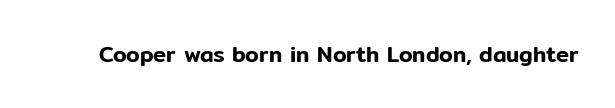
The image shows 22 px text type, upright; set normal letter spacing, not underlined.
